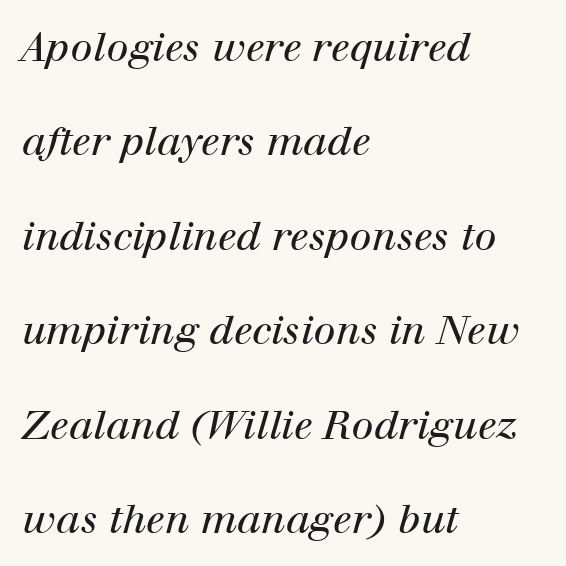
The image shows 40 px regular-weight serif type, italic (leaning right); set left-aligned, loose line spacing (2.36x), normal letter spacing, not underlined; high stroke contrast and a medium x-height.
